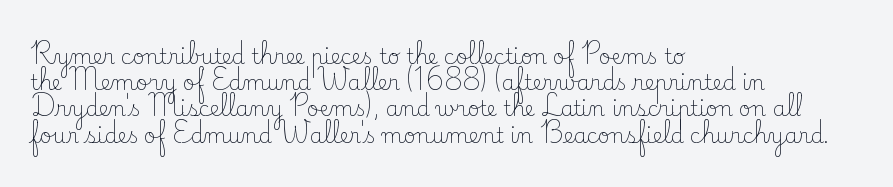
{"italic": "no", "bold": "no", "underline": "no", "align": "left", "line_spacing": "normal", "line_spacing_ratio": 1.25, "letter_spacing": "normal", "letter_spacing_em": 0.0, "glyph_px": 21}
